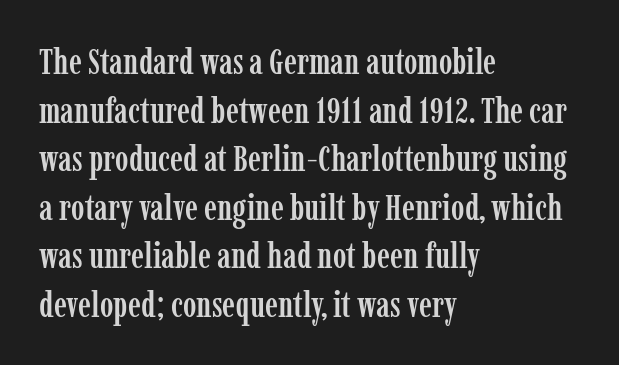
Q: Is the text italic (slanted)? A: No, it is upright.
Q: Is the typeface a serif or a sans-serif typeface? A: Serif.
Q: Is the text underlined? A: No.
Q: How is the paragraph aligned? A: Left-aligned.
Q: Is the spacing between letters normal or unusually wide? A: Normal.
Q: Is the spacing between lines tight, normal or loose? A: Normal.
Q: Width (condensed, normal, or wide)? A: Condensed.
Q: Stroke contrast? A: Low.
Q: x-height? A: Medium.
Q: Monospaced? A: No.
